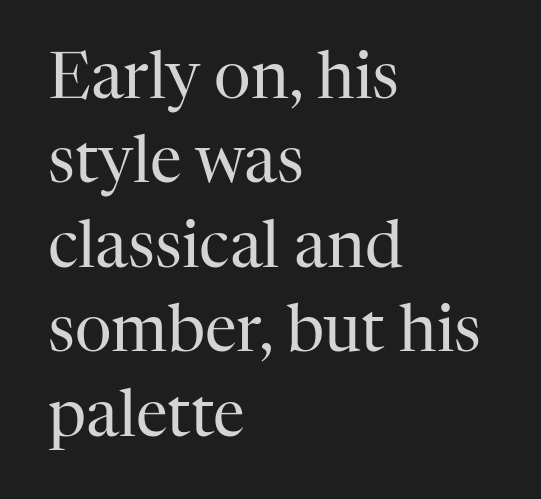
{"serif": "yes", "italic": "no", "bold": "no", "weight": "regular", "width": "normal", "stroke_contrast": "high", "x_height": "medium", "monospaced": "no", "underline": "no", "align": "left", "line_spacing": "normal", "line_spacing_ratio": 1.32, "letter_spacing": "normal", "letter_spacing_em": 0.0, "glyph_px": 64}
